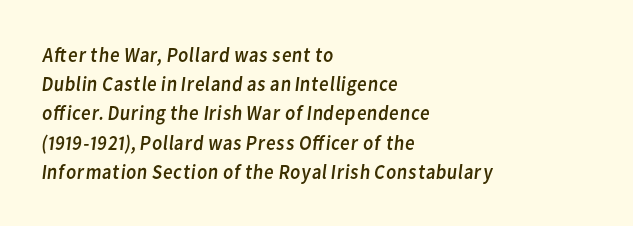
{"bold": "no", "underline": "no", "align": "left", "line_spacing": "normal", "line_spacing_ratio": 1.39, "letter_spacing": "normal", "letter_spacing_em": 0.0, "glyph_px": 21}
